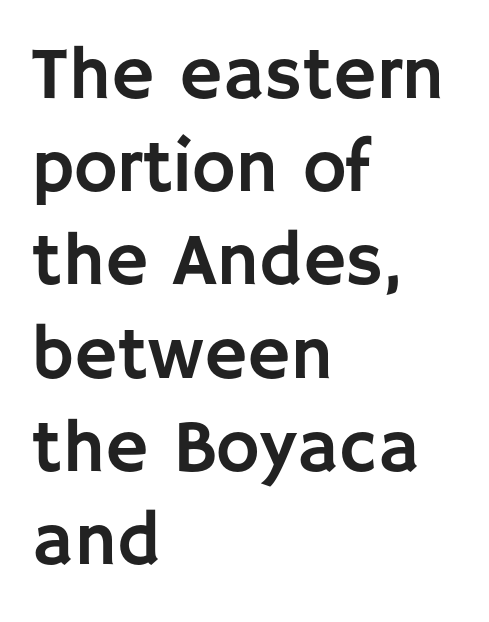
The image shows 74 px sans-serif type, upright; set left-aligned, normal line spacing (1.26x), normal letter spacing, not underlined; low stroke contrast and a large x-height.
